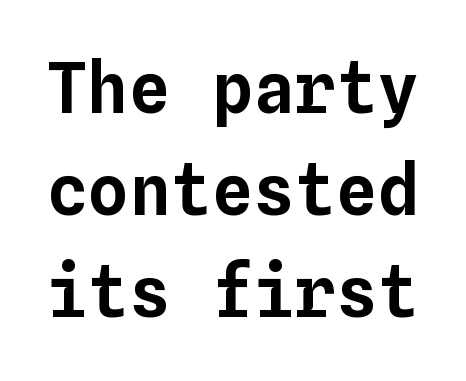
{"italic": "no", "width": "normal", "stroke_contrast": "low", "x_height": "medium", "monospaced": "yes", "underline": "no", "line_spacing": "normal", "line_spacing_ratio": 1.48, "letter_spacing": "normal", "letter_spacing_em": 0.0, "glyph_px": 69}
